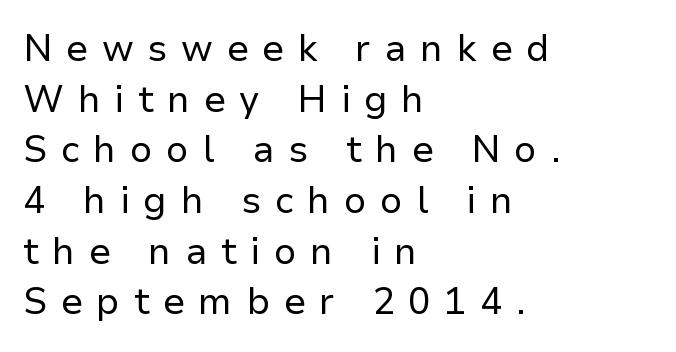
The image shows 37 px regular-weight sans-serif type, upright; set left-aligned, normal line spacing (1.37x), unusually wide letter spacing (+0.37 em), not underlined; low stroke contrast and a medium x-height.
